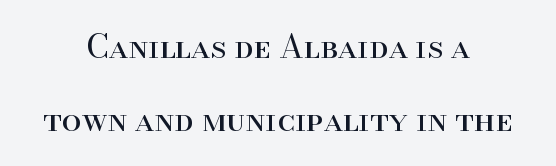
Q: Is the text bold? A: No.
Q: Is the text italic (slanted)? A: No, it is upright.
Q: Is the typeface a serif or a sans-serif typeface? A: Serif.
Q: Is the text underlined? A: No.
Q: How is the paragraph aligned? A: Centered.
Q: Is the spacing between letters normal or unusually wide? A: Normal.
Q: Is the spacing between lines tight, normal or loose? A: Loose.
Q: Width (condensed, normal, or wide)? A: Normal.
Q: Stroke contrast? A: High.
Q: x-height? A: Small.
Q: Monospaced? A: No.
